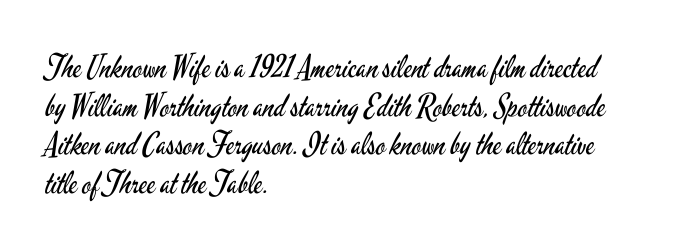
Look at the tracking — it's just the regular setting, nothing added. The face used here is proportionally spaced, like ordinary book or web type. Interline gaps are of average width in this sample. Observe the absence of serifs on each vertical stroke in this sample.
